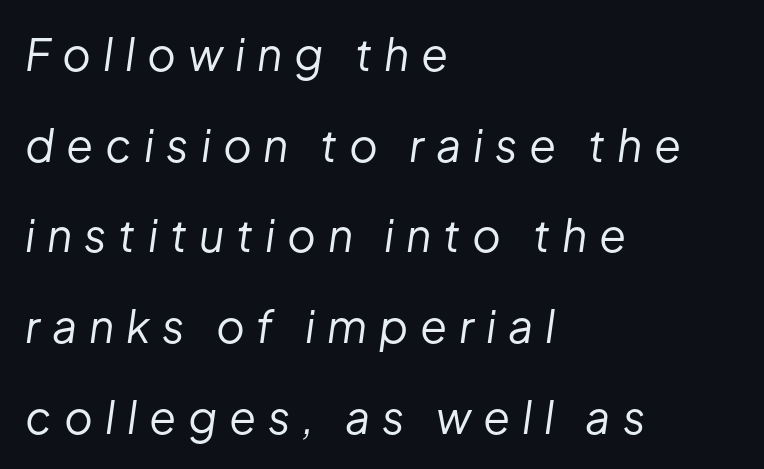
The letters are spread apart with noticeably loose tracking. Left-aligned paragraph, ragged on the right. Leading: increased. The letters advance in unequal steps, a hallmark of proportional type.
